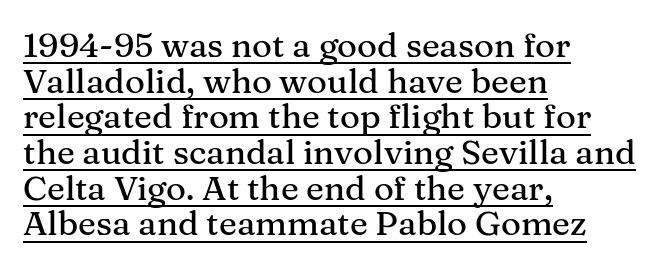
{"serif": "yes", "italic": "no", "width": "normal", "stroke_contrast": "medium", "x_height": "medium", "monospaced": "no", "underline": "yes", "align": "left", "line_spacing": "tight", "line_spacing_ratio": 1.05, "letter_spacing": "normal", "letter_spacing_em": 0.0, "glyph_px": 34}
